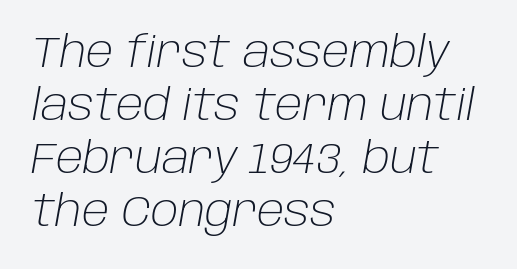
The image shows 43 px light type, italic (leaning right); set left-aligned, line spacing 1.23x, normal letter spacing, not underlined; low stroke contrast and a large x-height.
